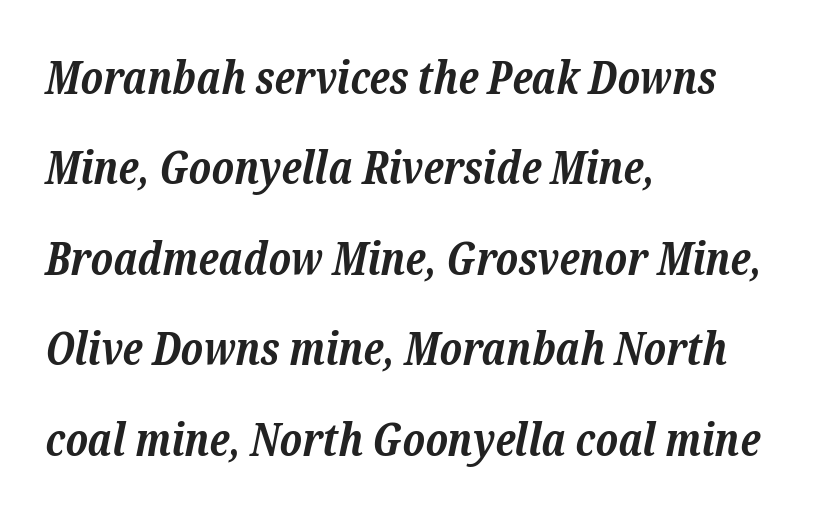
Q: Is the text bold? A: Yes.
Q: Is the text italic (slanted)? A: Yes, it leans right by about 12 degrees.
Q: Is the typeface a serif or a sans-serif typeface? A: Serif.
Q: Is the text underlined? A: No.
Q: How is the paragraph aligned? A: Left-aligned.
Q: Is the spacing between letters normal or unusually wide? A: Normal.
Q: Is the spacing between lines tight, normal or loose? A: Loose.
Q: Width (condensed, normal, or wide)? A: Normal.
Q: Stroke contrast? A: Low.
Q: x-height? A: Medium.
Q: Monospaced? A: No.
